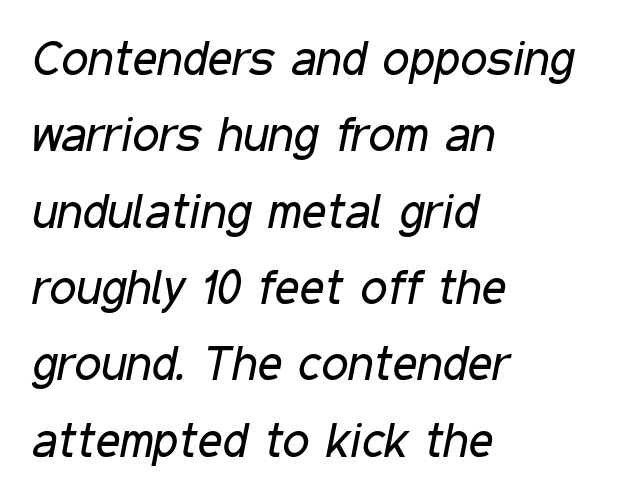
Q: Is the text bold? A: No.
Q: Is the text italic (slanted)? A: Yes, it leans right by about 11 degrees.
Q: Is the text underlined? A: No.
Q: How is the paragraph aligned? A: Left-aligned.
Q: Is the spacing between letters normal or unusually wide? A: Normal.
Q: Is the spacing between lines tight, normal or loose? A: Normal.
Q: Width (condensed, normal, or wide)? A: Condensed.
Q: Stroke contrast? A: Low.
Q: x-height? A: Medium.
Q: Monospaced? A: No.
